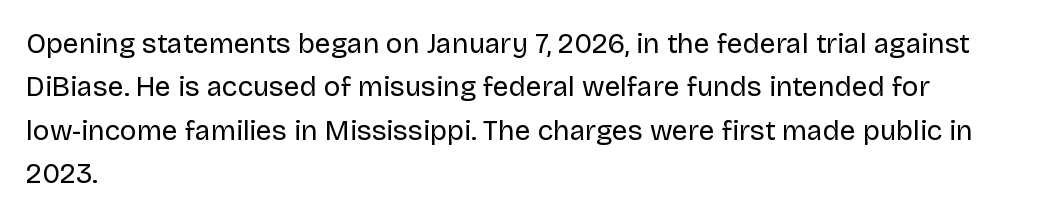
Q: Is the text bold? A: No.
Q: Is the text italic (slanted)? A: No, it is upright.
Q: Is the typeface a serif or a sans-serif typeface? A: Sans-serif.
Q: Is the text underlined? A: No.
Q: How is the paragraph aligned? A: Left-aligned.
Q: Is the spacing between letters normal or unusually wide? A: Normal.
Q: Is the spacing between lines tight, normal or loose? A: Normal.
Q: Width (condensed, normal, or wide)? A: Normal.
Q: Stroke contrast? A: Low.
Q: x-height? A: Large.
Q: Monospaced? A: No.
